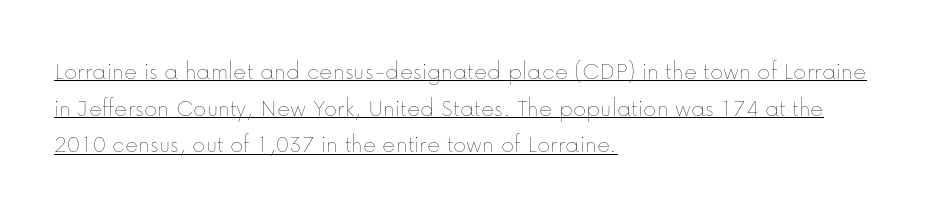
The image shows 25 px text type, upright; set left-aligned, normal line spacing (1.47x), normal letter spacing, underlined.
